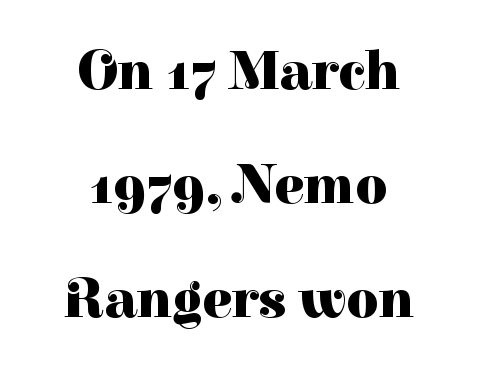
{"serif": "yes", "italic": "no", "bold": "yes", "weight": "heavy", "width": "normal", "stroke_contrast": "high", "x_height": "medium", "monospaced": "no", "underline": "no", "align": "center", "line_spacing": "loose", "line_spacing_ratio": 2.07, "letter_spacing": "normal", "letter_spacing_em": 0.0, "glyph_px": 55}
